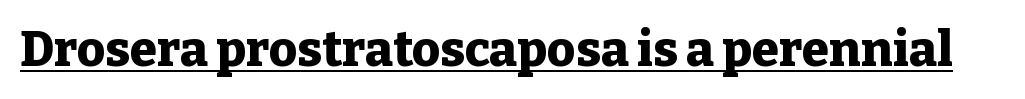
The image shows 49 px heavy serif type, upright; set normal letter spacing, underlined; low stroke contrast and a medium x-height.
